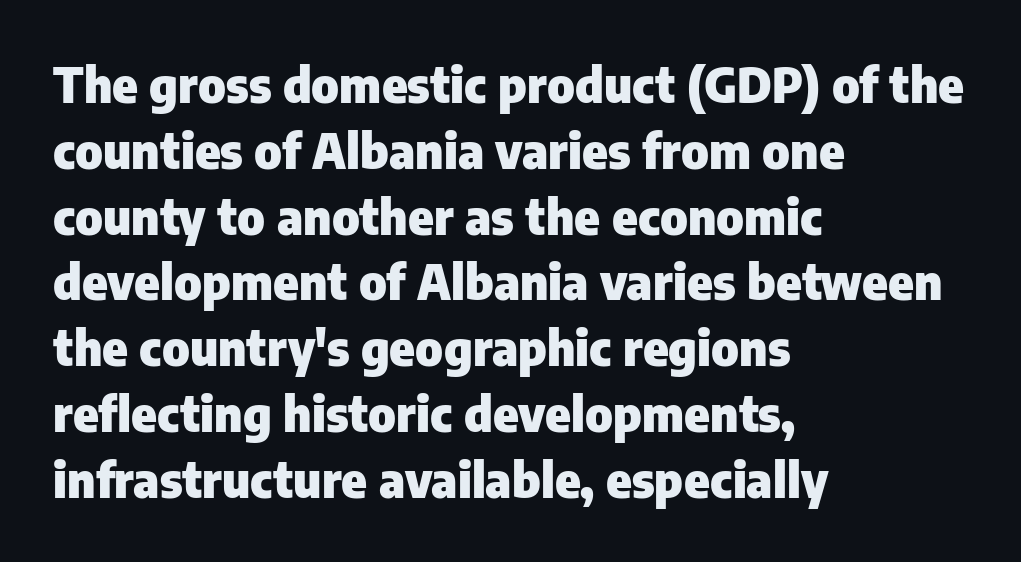
The image shows 48 px heavy sans-serif type, upright; set left-aligned, normal line spacing (1.37x), normal letter spacing, not underlined; low stroke contrast and a medium x-height.
